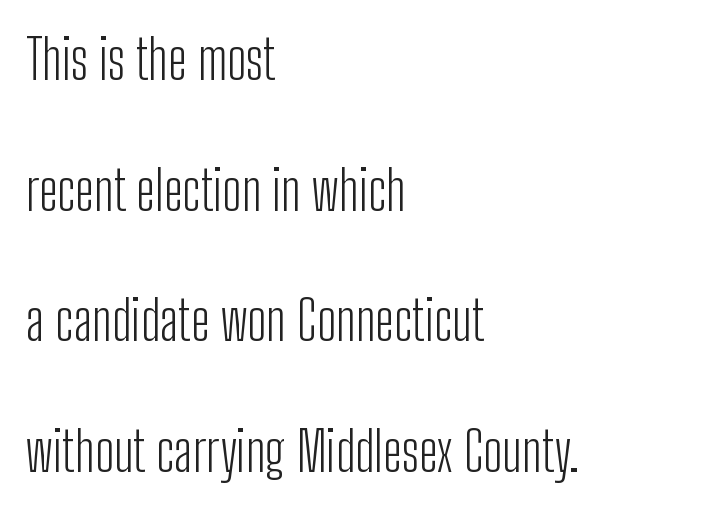
The weight would be labelled regular, book, light, or lighter still. Quick note: interline space is abundant. Note the varied advance widths — an 'i' is clearly narrower than an 'm'. Standard letterfit; no display-style spreading of the glyphs.
